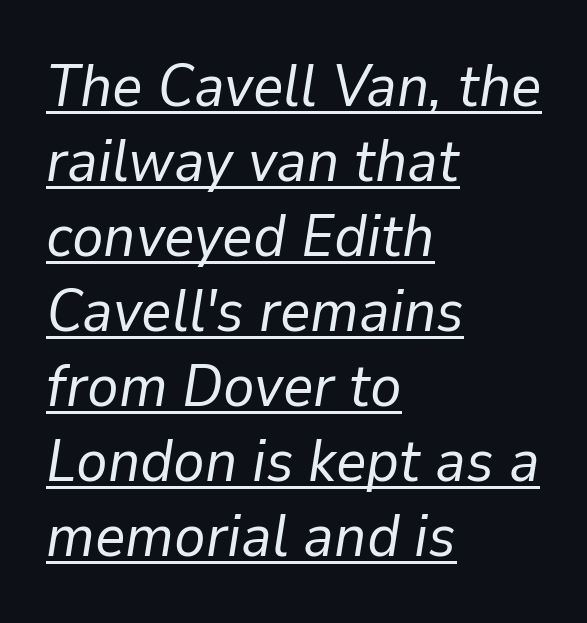
This rendering leaves character spacing at its baseline value. Vertical stems look standard width or narrower in stroke. A student would call this left alignment; a typographer would say flush left, rag right. The lettering tilts uniformly, giving the passage an italic look.
